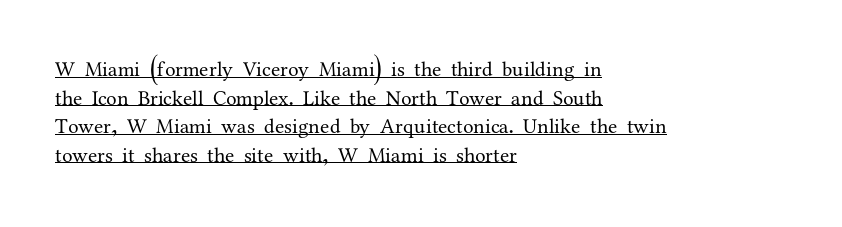
{"italic": "no", "bold": "no", "underline": "yes", "align": "left", "line_spacing": "normal", "line_spacing_ratio": 1.36, "letter_spacing": "normal", "letter_spacing_em": 0.0, "glyph_px": 21}
